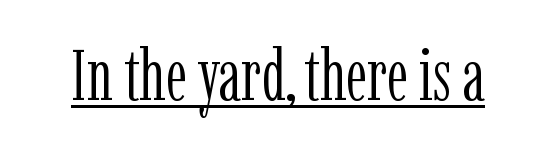
The image shows 72 px light, condensed serif type, upright; set normal letter spacing, underlined; low stroke contrast and a medium x-height.
